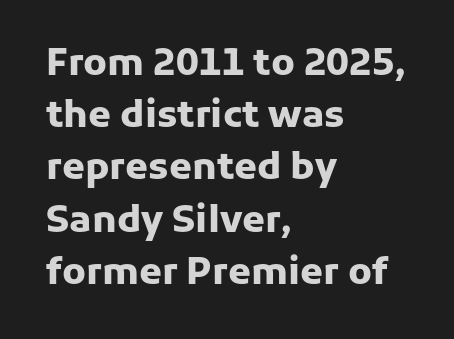
Q: Is the text bold? A: Yes.
Q: Is the text italic (slanted)? A: No, it is upright.
Q: Is the typeface a serif or a sans-serif typeface? A: Sans-serif.
Q: Is the text underlined? A: No.
Q: How is the paragraph aligned? A: Left-aligned.
Q: Is the spacing between letters normal or unusually wide? A: Normal.
Q: Is the spacing between lines tight, normal or loose? A: Normal.
Q: Width (condensed, normal, or wide)? A: Normal.
Q: Stroke contrast? A: Low.
Q: x-height? A: Medium.
Q: Monospaced? A: No.
